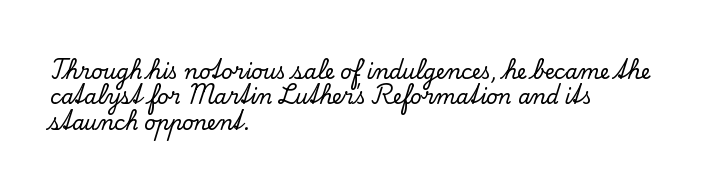
Layout note: lines flush left. The zone under the glyphs is completely vacant. The gaps between neighbouring characters are ordinary and unremarkable. Leading matches the norm, producing a regular column.
